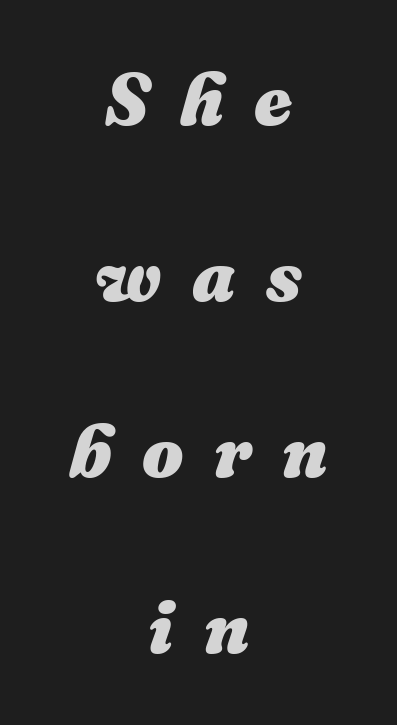
Q: Is the text bold? A: Yes.
Q: Is the text italic (slanted)? A: Yes, it leans right by about 16 degrees.
Q: Is the text underlined? A: No.
Q: How is the paragraph aligned? A: Centered.
Q: Is the spacing between letters normal or unusually wide? A: Unusually wide.
Q: Is the spacing between lines tight, normal or loose? A: Loose.
Q: Width (condensed, normal, or wide)? A: Normal.
Q: Stroke contrast? A: Medium.
Q: x-height? A: Medium.
Q: Monospaced? A: No.
